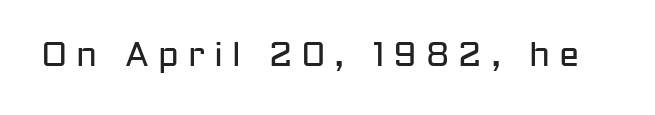
Q: Is the text bold? A: No.
Q: Is the text italic (slanted)? A: No, it is upright.
Q: Is the typeface a serif or a sans-serif typeface? A: Sans-serif.
Q: Is the text underlined? A: No.
Q: Is the spacing between letters normal or unusually wide? A: Unusually wide.
Q: Width (condensed, normal, or wide)? A: Normal.
Q: Stroke contrast? A: Low.
Q: x-height? A: Medium.
Q: Monospaced? A: No.
